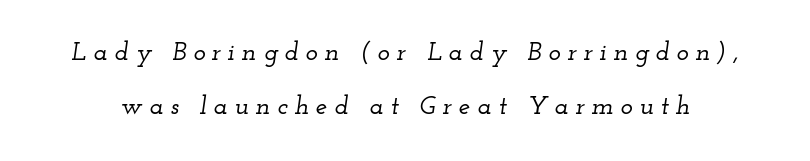
{"italic": "yes", "lean": "right", "slant_degrees": 12, "underline": "no", "line_spacing": "loose", "line_spacing_ratio": 2.07, "letter_spacing": "wide", "letter_spacing_em": 0.26, "glyph_px": 26}
